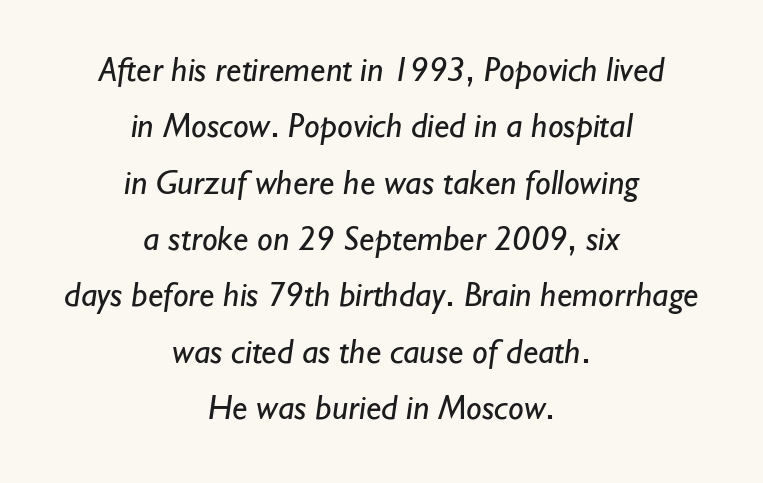
{"serif": "no", "bold": "no", "weight": "regular", "width": "normal", "stroke_contrast": "low", "x_height": "small", "monospaced": "no", "underline": "no", "align": "center", "line_spacing": "normal", "line_spacing_ratio": 1.61, "letter_spacing": "normal", "letter_spacing_em": 0.0, "glyph_px": 35}
